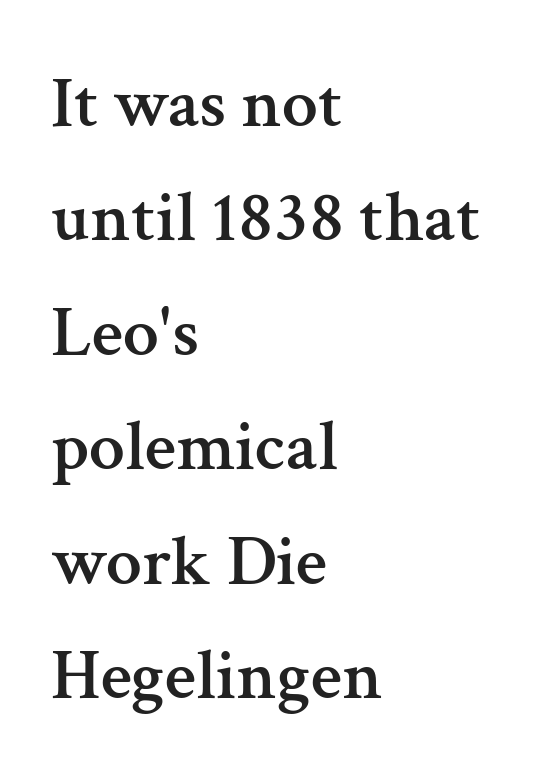
{"serif": "yes", "italic": "no", "width": "normal", "stroke_contrast": "medium", "x_height": "medium", "monospaced": "no", "underline": "no", "align": "left", "line_spacing": "normal", "line_spacing_ratio": 1.59, "letter_spacing": "normal", "letter_spacing_em": 0.0, "glyph_px": 72}
